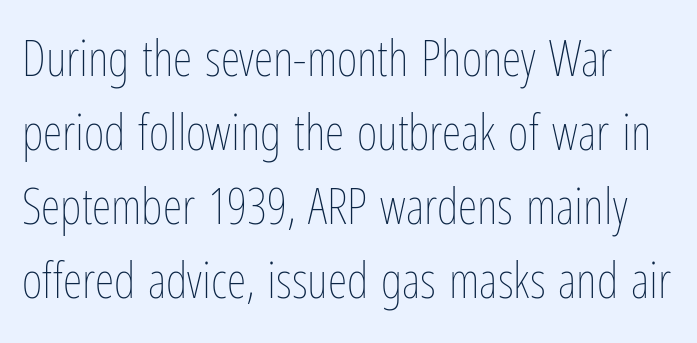
{"italic": "no", "bold": "no", "weight": "thin", "width": "condensed", "stroke_contrast": "low", "x_height": "medium", "monospaced": "no", "underline": "no", "line_spacing": "normal", "line_spacing_ratio": 1.48, "letter_spacing": "normal", "letter_spacing_em": 0.0, "glyph_px": 50}
